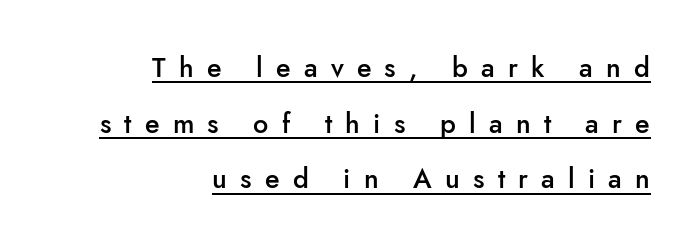
{"italic": "no", "bold": "semi", "underline": "yes", "align": "right", "line_spacing": "loose", "line_spacing_ratio": 2.06, "letter_spacing": "wide", "letter_spacing_em": 0.49, "glyph_px": 27}
